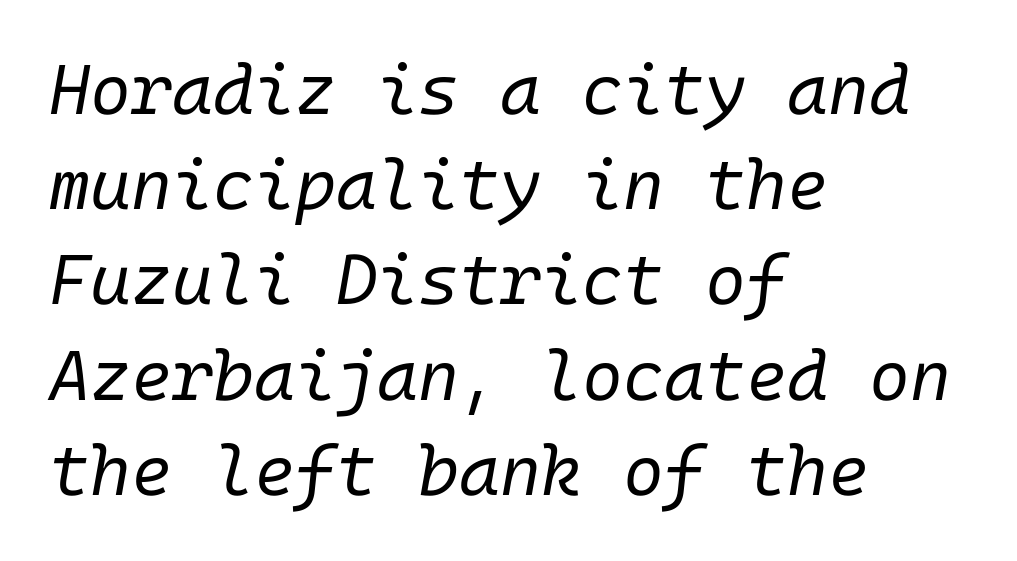
Q: Is the text bold? A: No.
Q: Is the text italic (slanted)? A: Yes, it leans right by about 10 degrees.
Q: Is the text underlined? A: No.
Q: How is the paragraph aligned? A: Left-aligned.
Q: Is the spacing between letters normal or unusually wide? A: Normal.
Q: Is the spacing between lines tight, normal or loose? A: Normal.
Q: Width (condensed, normal, or wide)? A: Normal.
Q: Stroke contrast? A: Low.
Q: x-height? A: Medium.
